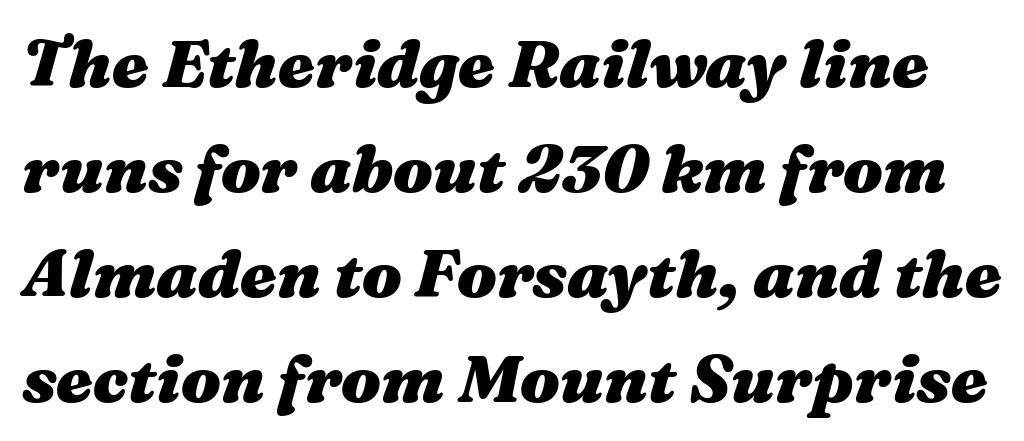
The image shows 66 px heavy, wide type, italic (leaning right); set normal line spacing (1.59x), normal letter spacing, not underlined; medium stroke contrast and a medium x-height.
